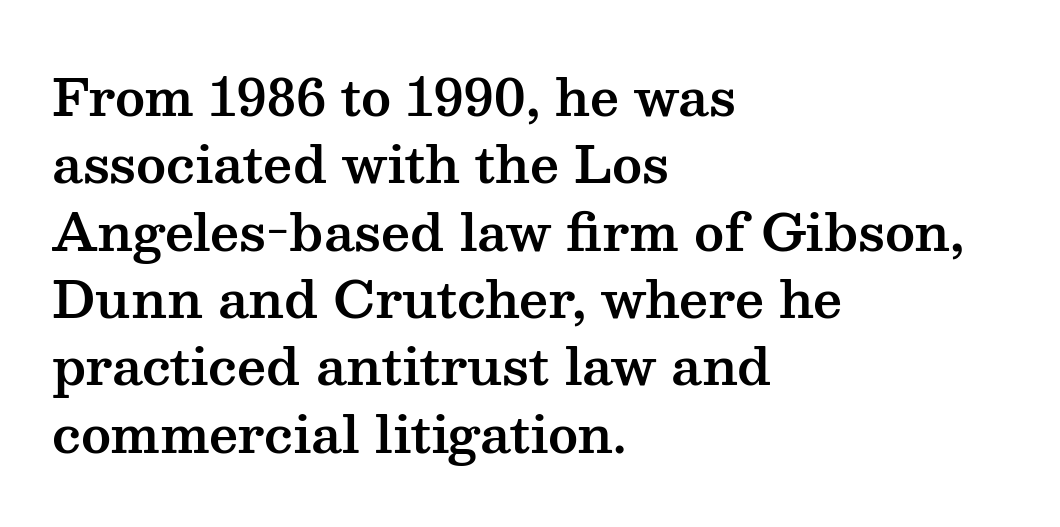
The image shows 51 px wide serif type, upright; set left-aligned, normal line spacing (1.32x), normal letter spacing, not underlined; medium stroke contrast and a medium x-height.
